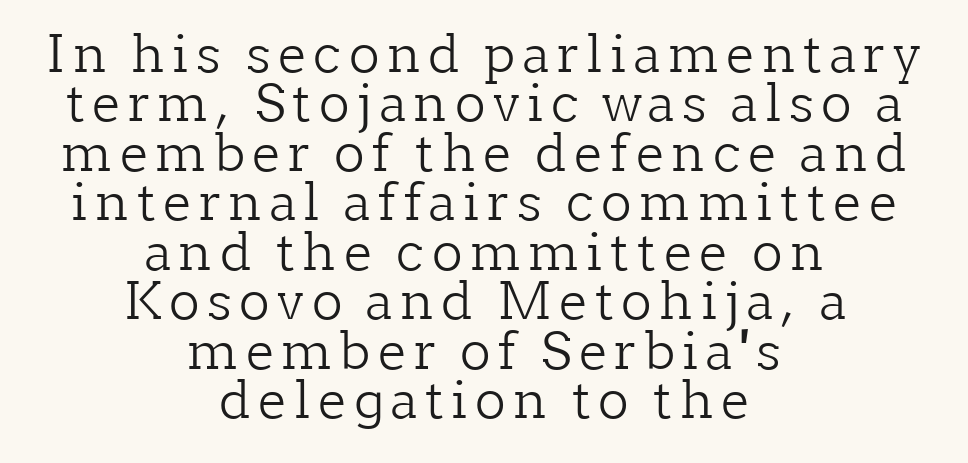
Q: Is the text bold? A: No.
Q: Is the text italic (slanted)? A: No, it is upright.
Q: Is the typeface a serif or a sans-serif typeface? A: Serif.
Q: Is the text underlined? A: No.
Q: How is the paragraph aligned? A: Centered.
Q: Is the spacing between lines tight, normal or loose? A: Tight.
Q: Width (condensed, normal, or wide)? A: Normal.
Q: Stroke contrast? A: Low.
Q: x-height? A: Medium.
Q: Monospaced? A: No.
